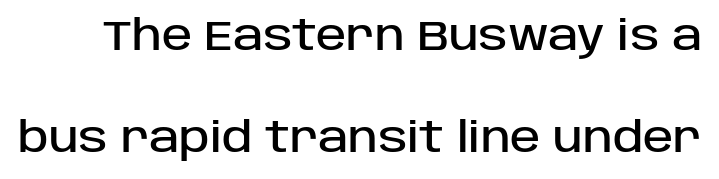
The image shows 41 px sans-serif type, upright; set loose line spacing (2.48x), normal letter spacing, not underlined; low stroke contrast and a large x-height.
